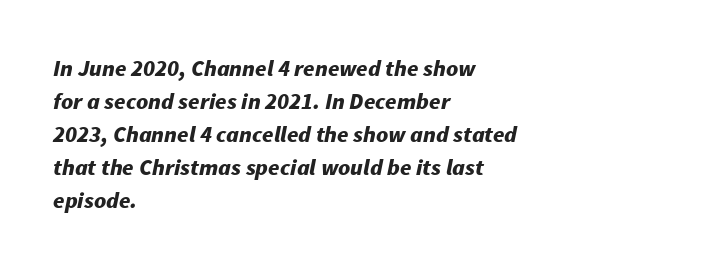
Alignment: flush left. Honestly, the letter spacing is just normal — you wouldn't notice it. Type without underlining. Heavy, bold letterforms. Quick note: interline space is typical. Notice how the stems are inclined rather than vertical — that's the hallmark of italics.
